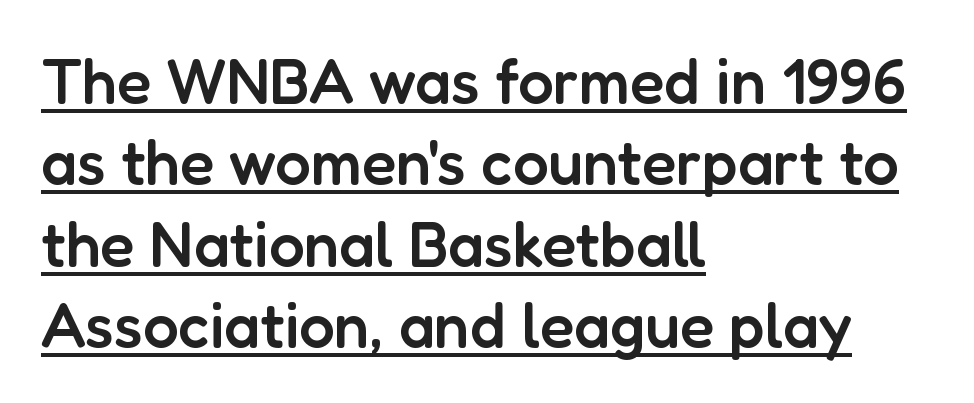
The typeface chosen for these lines omits serifs. Posture: upright roman. You could call the tracking neutral — neither tight nor loose. This rendering uses left alignment, leaving the right contour irregular. Character widths vary here, with narrow letters taking less room than wide ones. In terms of leading, this rendering sits right in the middle.
